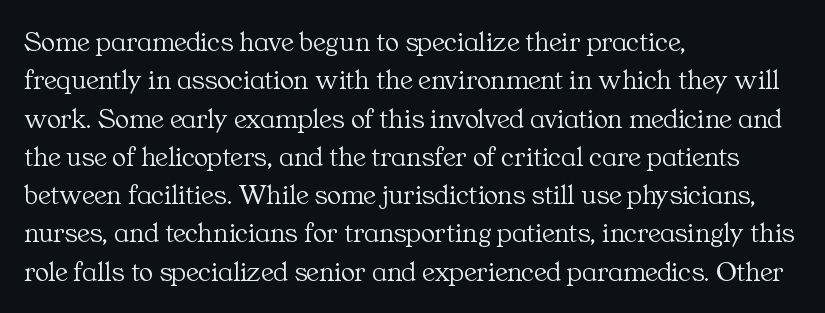
{"serif": "yes", "italic": "no", "bold": "no", "weight": "light", "width": "normal", "stroke_contrast": "medium", "x_height": "medium", "monospaced": "no", "underline": "no", "align": "left", "line_spacing": "normal", "line_spacing_ratio": 1.32, "letter_spacing": "normal", "letter_spacing_em": 0.0, "glyph_px": 29}
